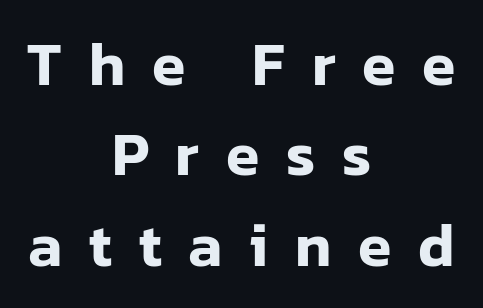
The image shows 61 px sans-serif type, upright; set centered, normal line spacing (1.48x), unusually wide letter spacing (+0.44 em), not underlined; low stroke contrast and a medium x-height.
